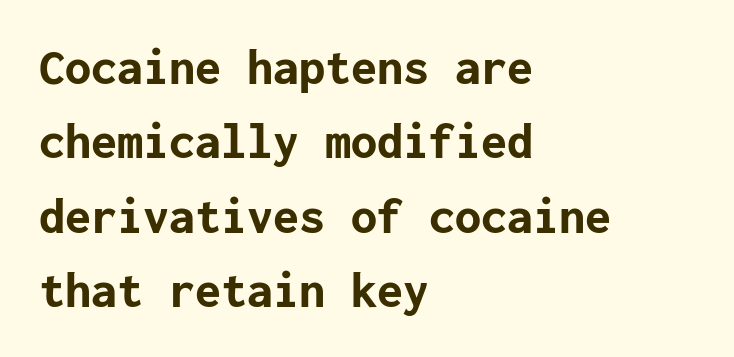
Q: Is the text bold? A: Yes.
Q: Is the text italic (slanted)? A: No, it is upright.
Q: Is the typeface a serif or a sans-serif typeface? A: Sans-serif.
Q: Is the text underlined? A: No.
Q: How is the paragraph aligned? A: Left-aligned.
Q: Is the spacing between letters normal or unusually wide? A: Normal.
Q: Is the spacing between lines tight, normal or loose? A: Normal.
Q: Width (condensed, normal, or wide)? A: Normal.
Q: Stroke contrast? A: Low.
Q: x-height? A: Medium.
